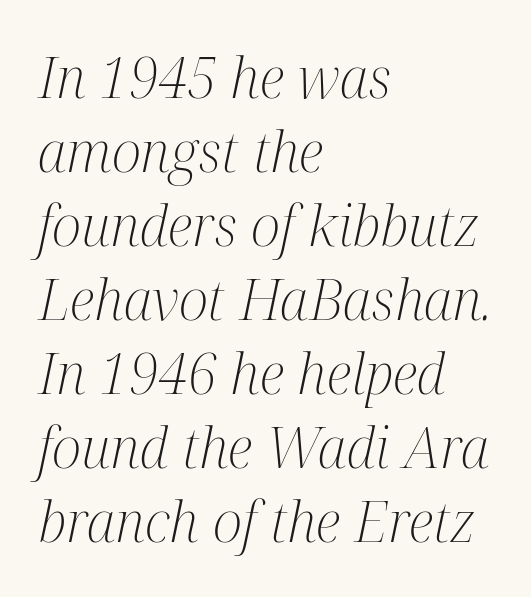
{"serif": "yes", "italic": "yes", "lean": "right", "slant_degrees": 12, "bold": "no", "weight": "light", "width": "condensed", "stroke_contrast": "medium", "x_height": "medium", "monospaced": "no", "underline": "no", "align": "left", "line_spacing": "normal", "line_spacing_ratio": 1.32, "letter_spacing": "normal", "letter_spacing_em": 0.0, "glyph_px": 56}
